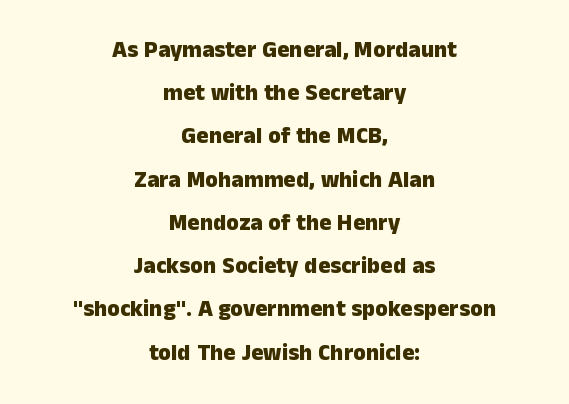
Bold? Absolutely — the strokes are thick and heavy. Italic? Not at all — the glyphs are vertical. Compared with typical body copy, the letter spacing here is the same. A bare baseline throughout the passage. Leftover space on each line is divided equally before and after the words.
